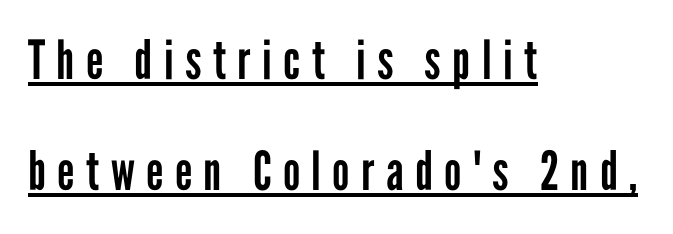
{"serif": "no", "italic": "no", "bold": "no", "weight": "regular", "width": "condensed", "stroke_contrast": "low", "x_height": "medium", "monospaced": "no", "underline": "yes", "align": "left", "line_spacing": "loose", "line_spacing_ratio": 2.06, "letter_spacing": "wide", "letter_spacing_em": 0.21, "glyph_px": 54}
